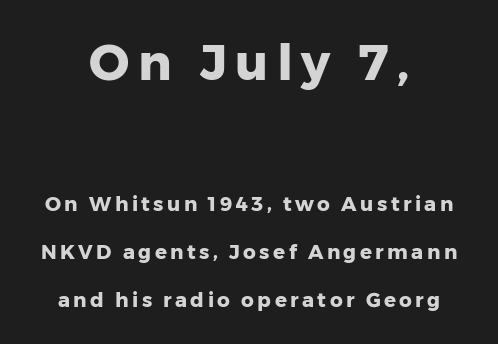
The first block has been scaled up relative to the second. Notice the wide empty band between every row — that's loose leading. Each letter keeps its own natural width here, so spacing adapts to shape. Has an underline been added? It has not. The typography opts for an upright posture over an oblique one. This is heavy type, rendered in bold.
